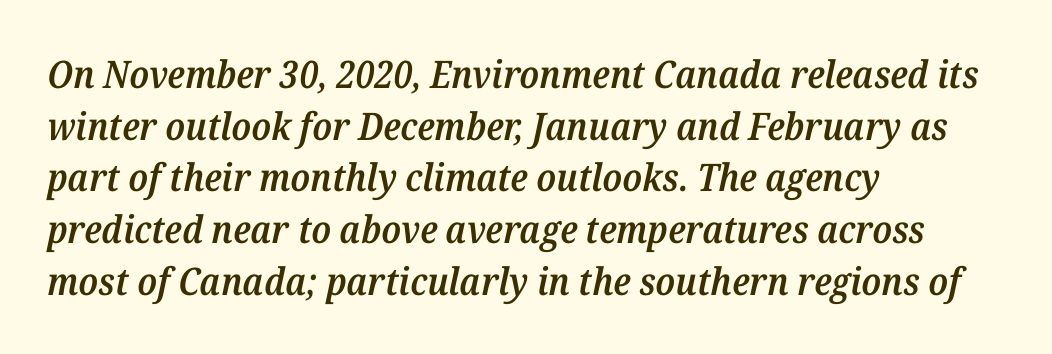
Q: Is the text bold? A: Semi-bold.
Q: Is the text italic (slanted)? A: Yes, it leans right by about 12 degrees.
Q: Is the typeface a serif or a sans-serif typeface? A: Serif.
Q: Is the text underlined? A: No.
Q: How is the paragraph aligned? A: Left-aligned.
Q: Is the spacing between letters normal or unusually wide? A: Normal.
Q: Is the spacing between lines tight, normal or loose? A: Normal.
Q: Width (condensed, normal, or wide)? A: Normal.
Q: Stroke contrast? A: Medium.
Q: x-height? A: Medium.
Q: Monospaced? A: No.
